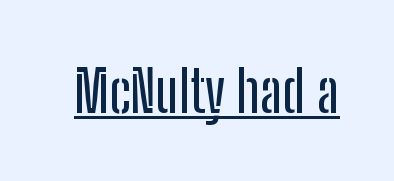
The image shows 58 px condensed sans-serif type, upright; set normal letter spacing, underlined; low stroke contrast and a medium x-height.
